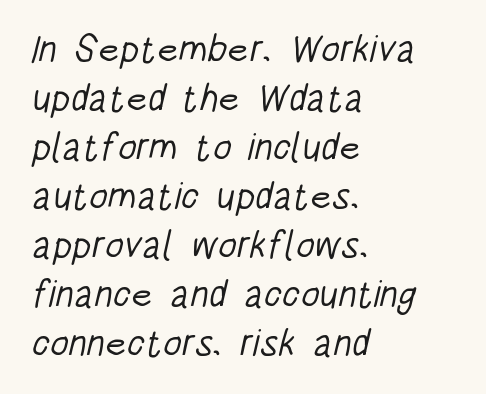
Q: Is the text bold? A: No.
Q: Is the typeface a serif or a sans-serif typeface? A: Sans-serif.
Q: Is the text underlined? A: No.
Q: How is the paragraph aligned? A: Left-aligned.
Q: Is the spacing between letters normal or unusually wide? A: Normal.
Q: Is the spacing between lines tight, normal or loose? A: Normal.
Q: Width (condensed, normal, or wide)? A: Condensed.
Q: Stroke contrast? A: Low.
Q: x-height? A: Large.
Q: Monospaced? A: No.
